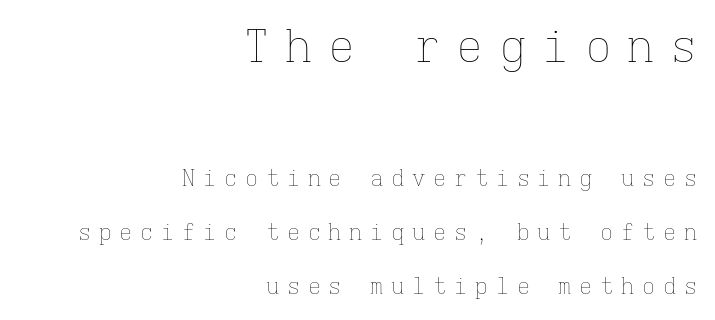
The space beneath each line is pristine and unruled. No chunkiness to these letters — they're not bold. Characters remain perfectly vertical along every line. Quick note: interline space is abundant. The rendering anchors every line to the right-hand side.
